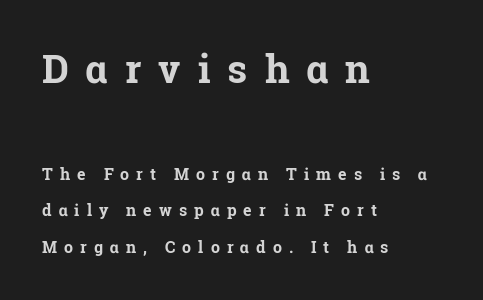
Q: Is the text bold? A: Yes.
Q: Is the text italic (slanted)? A: No, it is upright.
Q: Is the typeface a serif or a sans-serif typeface? A: Serif.
Q: Is the text underlined? A: No.
Q: How is the paragraph aligned? A: Left-aligned.
Q: Is the spacing between letters normal or unusually wide? A: Unusually wide.
Q: Is the spacing between lines tight, normal or loose? A: Loose.
Q: Which block of text is set in a larger size, the first (top) or the second (bottom)? A: The first (top) one.
Q: Width (condensed, normal, or wide)? A: Normal.
Q: Stroke contrast? A: Low.
Q: x-height? A: Medium.
Q: Monospaced? A: No.
